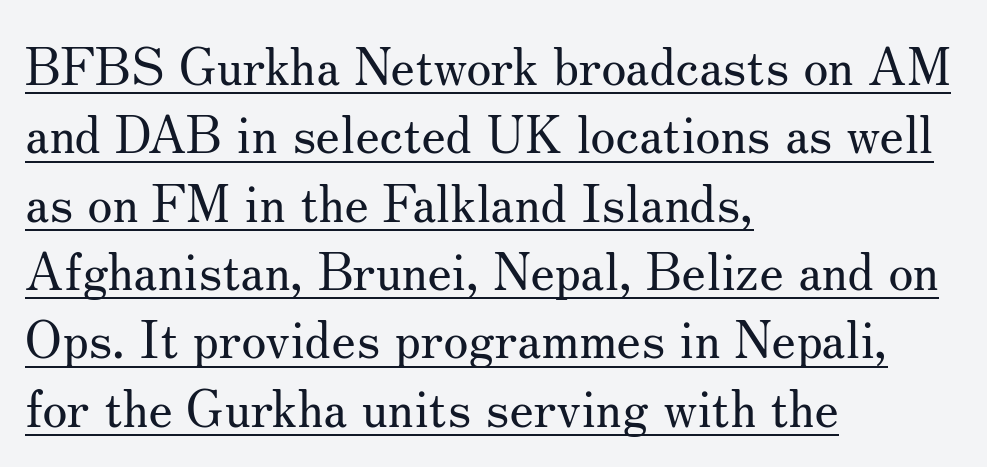
The image shows 51 px regular-weight serif type, upright; set left-aligned, normal line spacing (1.34x), normal letter spacing, underlined; medium stroke contrast and a small x-height.
